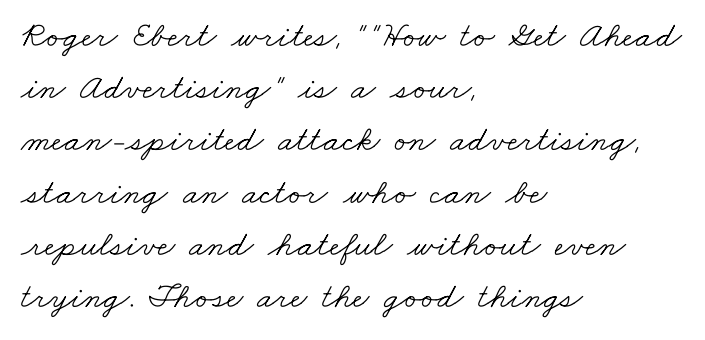
Note: serifs present on the glyphs. Default kerning and tracking; the words read as compact shapes. Is this a fixed-width face? No — the glyphs have proportional, varying widths. Horizontally, the lines are justified to the leading edge only. A normal amount of white space separates one row of letters from the next.
